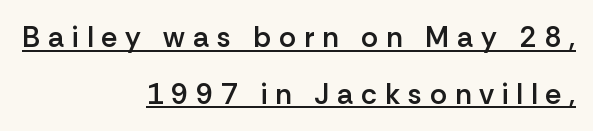
You could fit nearly another row in the gap between these rows. Right-aligned paragraph, ragged on the left. The face used here is proportionally spaced, like ordinary book or web type. Does the weight exceed regular? Yes, but only to semibold. These characters rest on top of a visible drawn line.
